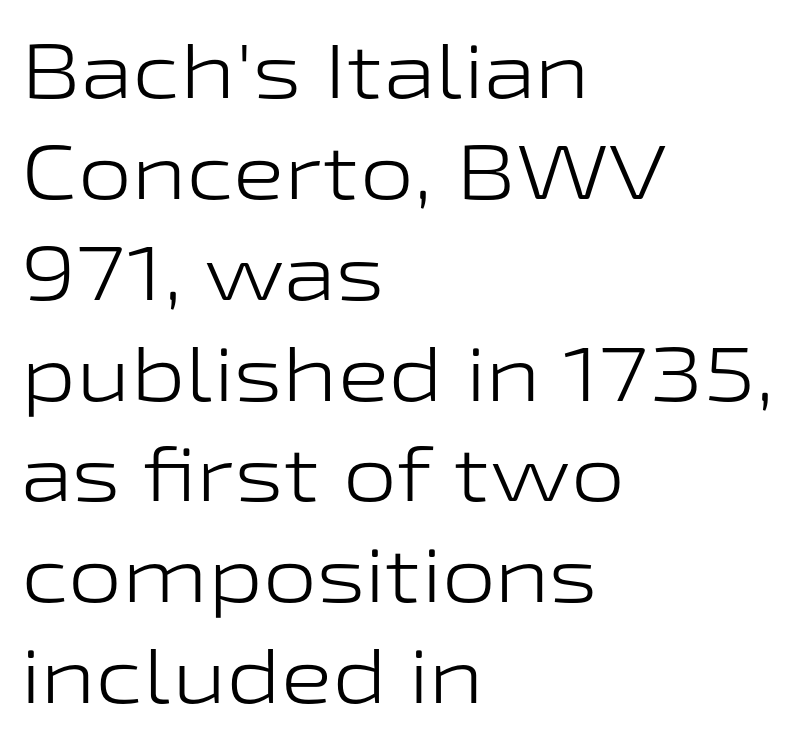
The image shows 77 px light, wide sans-serif type, upright; set left-aligned, normal line spacing (1.31x), normal letter spacing, not underlined; low stroke contrast and a medium x-height.
